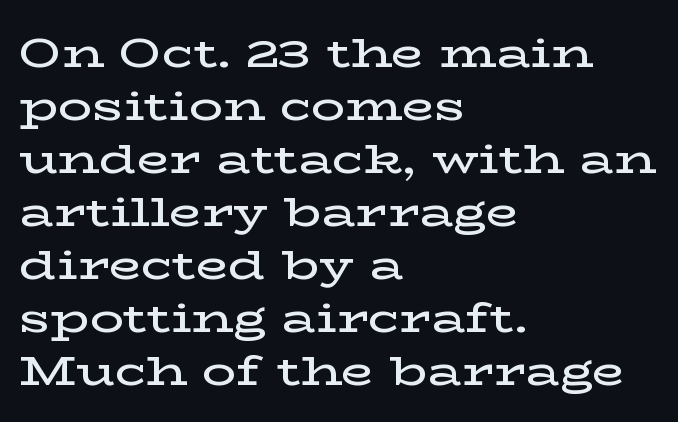
The image shows 42 px semibold, wide serif type, upright; set left-aligned, normal line spacing (1.26x), normal letter spacing, not underlined; low stroke contrast and a medium x-height.
